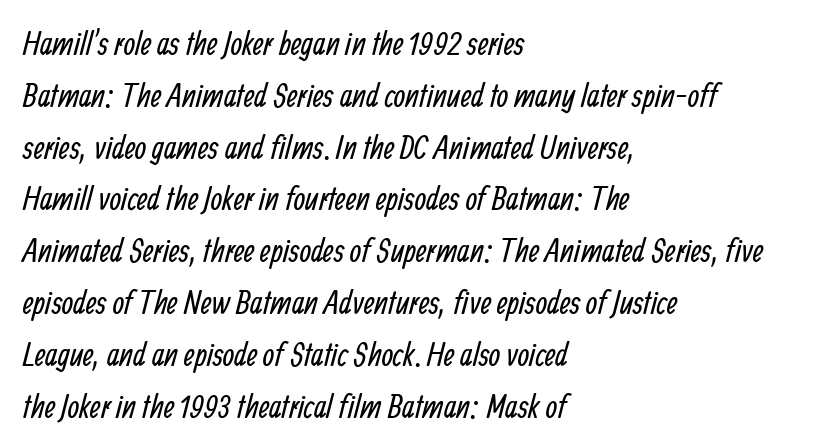
The image shows 33 px regular-weight, condensed sans-serif type; set left-aligned, normal line spacing (1.57x), normal letter spacing, not underlined; low stroke contrast and a medium x-height.
